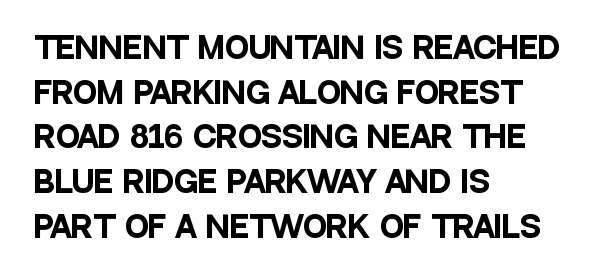
{"serif": "no", "italic": "no", "bold": "yes", "weight": "heavy", "width": "condensed", "stroke_contrast": "low", "x_height": "large", "monospaced": "no", "underline": "no", "align": "left", "line_spacing": "normal", "line_spacing_ratio": 1.54, "letter_spacing": "normal", "letter_spacing_em": 0.0, "glyph_px": 29}
